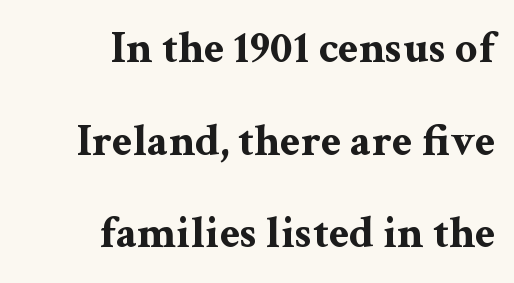
The image shows 45 px bold, wide serif type, upright; set right-aligned, loose line spacing (2.06x), normal letter spacing, not underlined; medium stroke contrast and a medium x-height.
